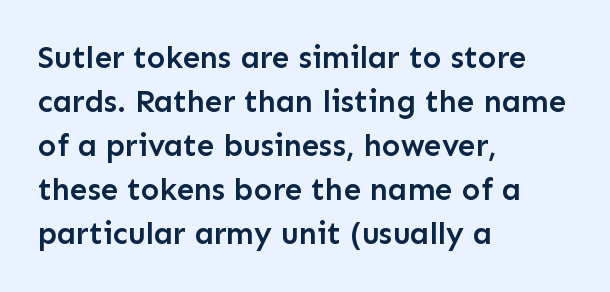
The image shows 31 px semibold sans-serif type, upright; set left-aligned, normal line spacing (1.42x), normal letter spacing, not underlined; low stroke contrast and a medium x-height.
